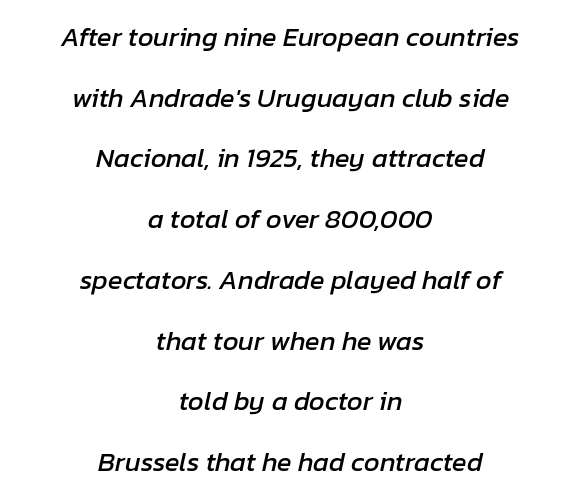
{"italic": "yes", "lean": "right", "slant_degrees": 12, "underline": "no", "align": "center", "line_spacing": "loose", "line_spacing_ratio": 2.25, "letter_spacing": "normal", "letter_spacing_em": 0.0, "glyph_px": 27}
